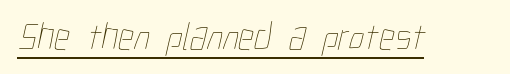
Glyph-to-glyph distance matches everyday printed text. Quick note: underline on. Note the varied advance widths — an 'i' is clearly narrower than an 'm'. Ink coverage per letter is moderate at most.
